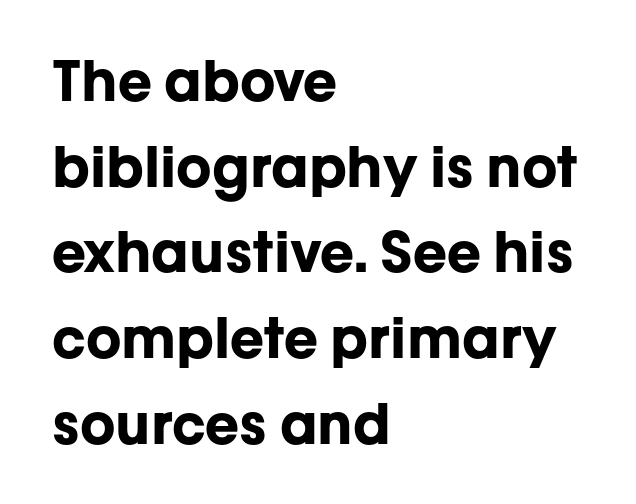
{"serif": "no", "italic": "no", "bold": "yes", "weight": "bold", "width": "normal", "stroke_contrast": "low", "x_height": "medium", "monospaced": "no", "underline": "no", "align": "left", "line_spacing": "normal", "line_spacing_ratio": 1.53, "letter_spacing": "normal", "letter_spacing_em": 0.0, "glyph_px": 56}
